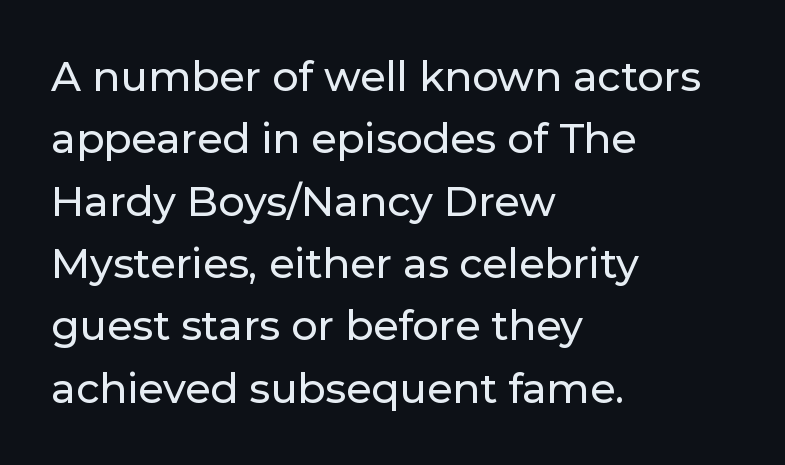
{"serif": "no", "italic": "no", "width": "normal", "stroke_contrast": "low", "x_height": "medium", "monospaced": "no", "underline": "no", "align": "left", "line_spacing": "normal", "line_spacing_ratio": 1.52, "letter_spacing": "normal", "letter_spacing_em": 0.0, "glyph_px": 41}
